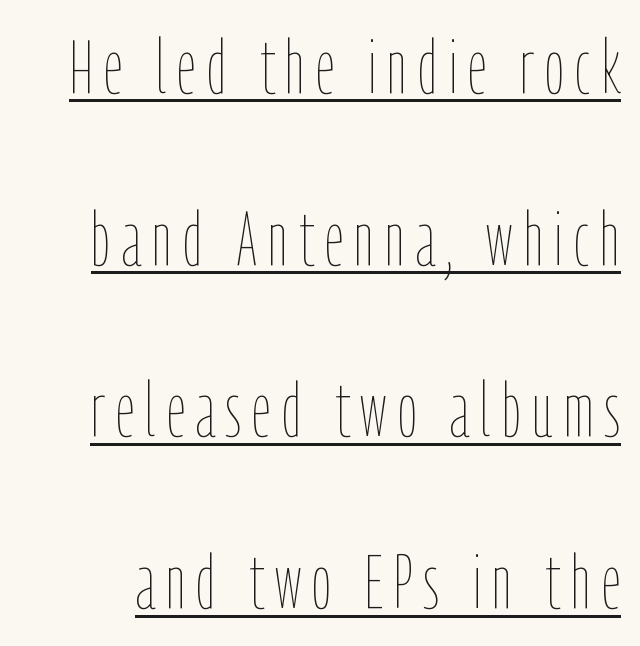
Is there an underline? Yes — a line sits under the letters. Each new line begins a long way beneath the previous one. A light-to-regular cut is what we see here. The letters advance in unequal steps, a hallmark of proportional type. Style check: upright.
